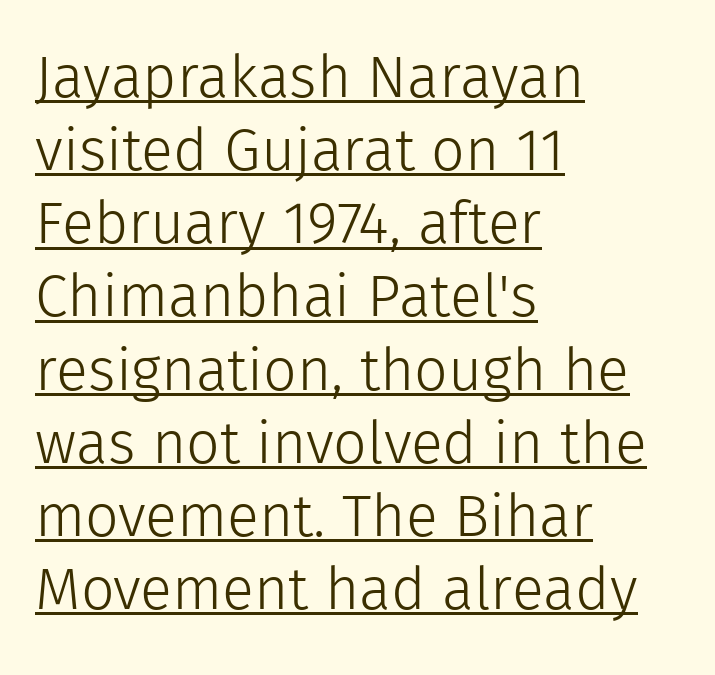
The face used here is proportionally spaced, like ordinary book or web type. Words appear dense and cohesive because spacing is normal. Decoration check: the copy is underlined. If you drew a ruler down the left edge, every line would touch it.
